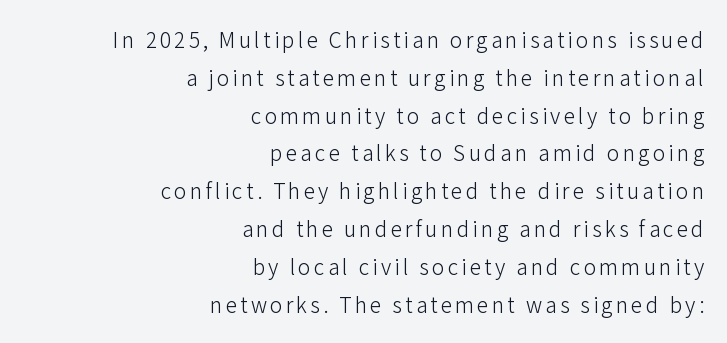
The image shows 21 px text type, upright; set right-aligned, line spacing 1.8x, not underlined.
